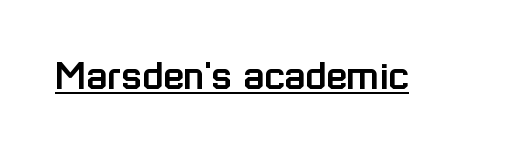
Q: Is the text italic (slanted)? A: No, it is upright.
Q: Is the typeface a serif or a sans-serif typeface? A: Sans-serif.
Q: Is the text underlined? A: Yes.
Q: Is the spacing between letters normal or unusually wide? A: Normal.
Q: Width (condensed, normal, or wide)? A: Normal.
Q: Stroke contrast? A: Low.
Q: x-height? A: Medium.
Q: Monospaced? A: No.
